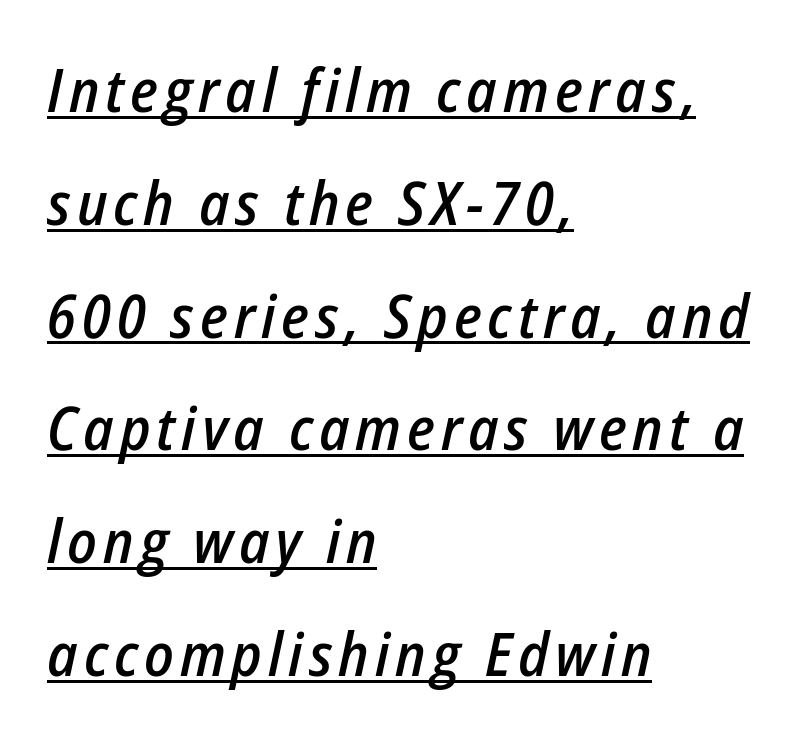
Q: Is the text bold? A: Semi-bold.
Q: Is the text italic (slanted)? A: Yes, it leans right by about 12 degrees.
Q: Is the text underlined? A: Yes.
Q: How is the paragraph aligned? A: Left-aligned.
Q: Width (condensed, normal, or wide)? A: Condensed.
Q: Stroke contrast? A: Low.
Q: x-height? A: Medium.
Q: Monospaced? A: No.
